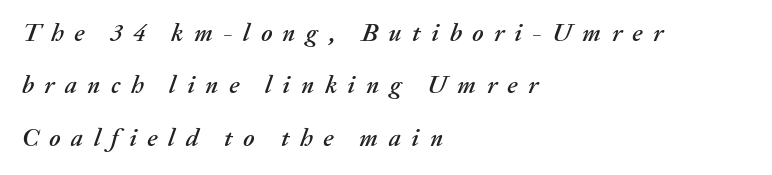
The image shows 25 px text type, italic (leaning right); set left-aligned, loose line spacing (2.1x), unusually wide letter spacing (+0.42 em), not underlined.
